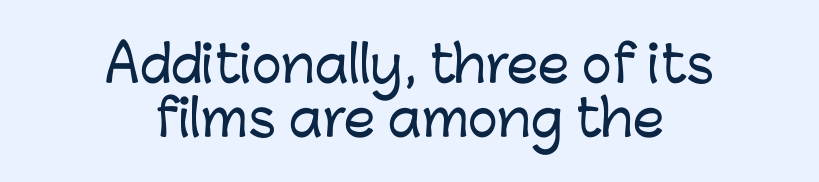
The font's upright variant was chosen for this text. Varying glyph widths throughout — classic text-font behaviour. This rendering employs a face without finishing strokes, i.e., a sans-serif. Notice how descenders almost collide with the ascenders below — that's tight leading. Has an underline been added? It has not.
